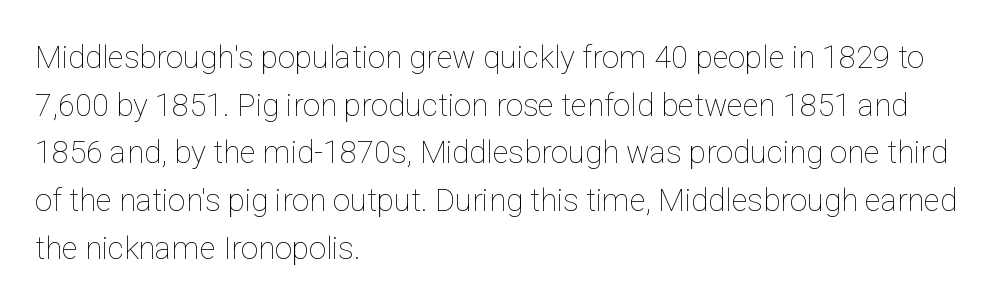
The area under the type is left untouched. Summary of weight: not heavy and not bold. Is there much room between lines? A standard amount, neither cramped nor airy. In CSS terms this would be text-align: left. These lines are rendered in a variable-pitch font.
